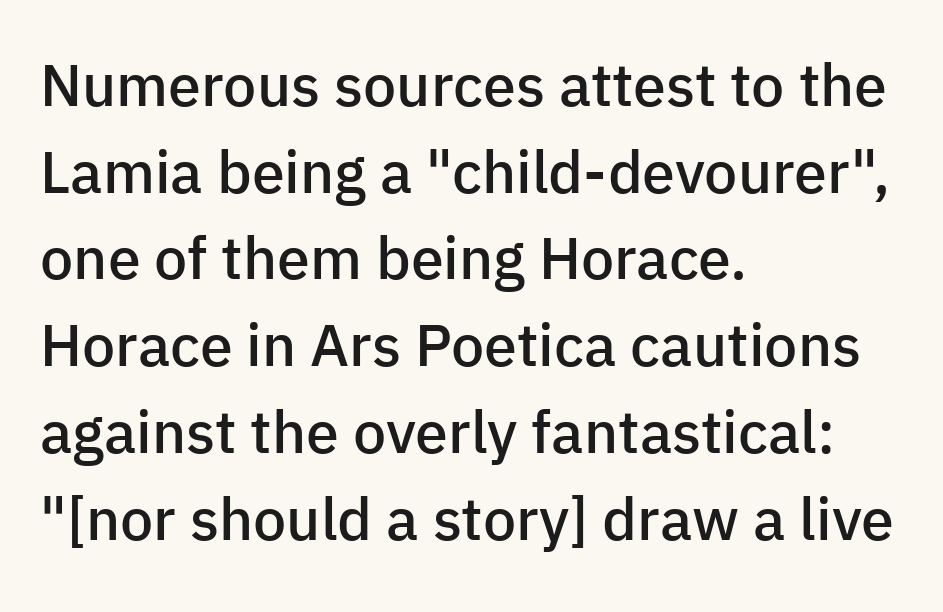
Descenders are the only things crossing below the line. Spacing verdict: proportional, widths tailored to each character. Here the glyphs are tracked normally, forming tight word shapes. Observe the absence of serifs on each vertical stroke in this sample.
